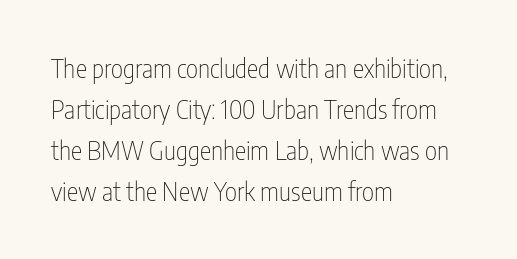
The image shows 26 px text type, upright; set left-aligned, normal line spacing (1.58x), normal letter spacing, not underlined.
